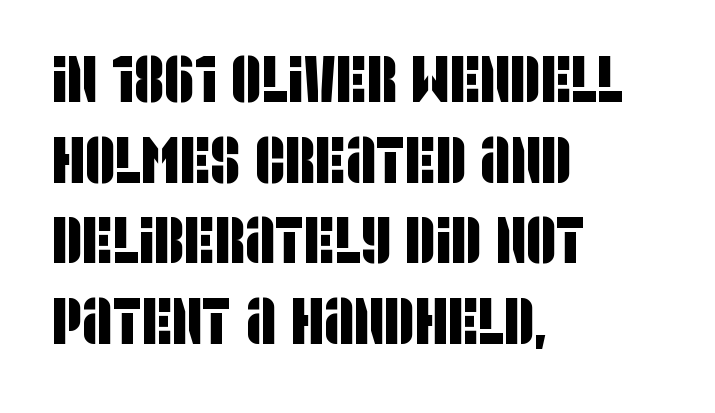
{"serif": "no", "width": "condensed", "stroke_contrast": "low", "x_height": "large", "monospaced": "no", "underline": "no", "align": "left", "line_spacing_ratio": 1.22, "letter_spacing": "normal", "letter_spacing_em": 0.0, "glyph_px": 66}
